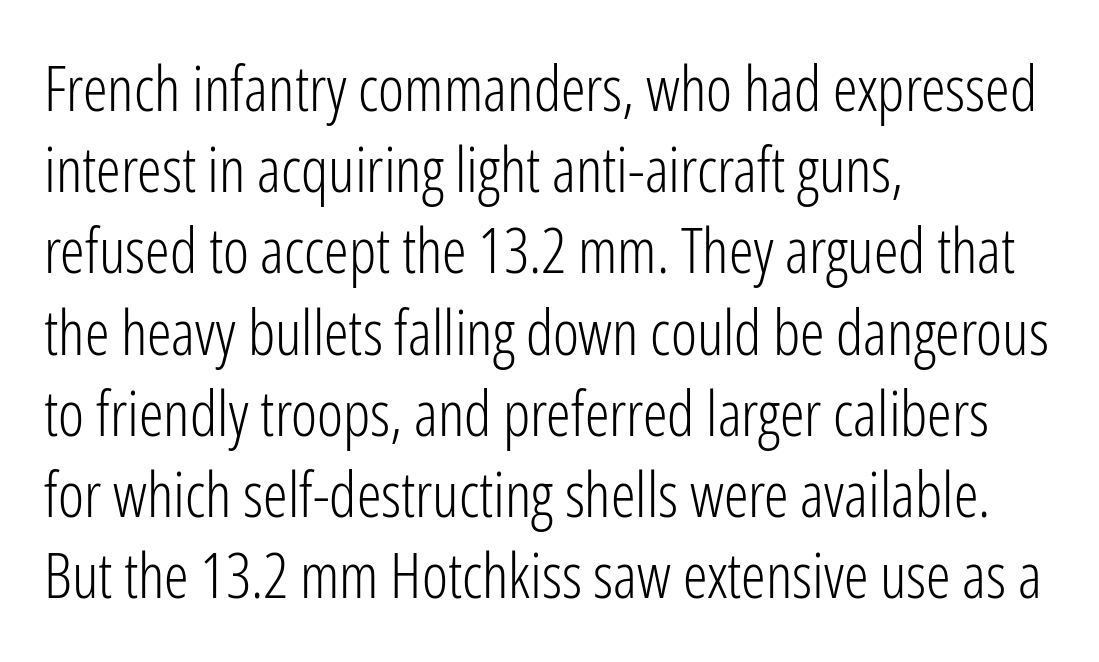
{"serif": "no", "italic": "no", "bold": "no", "weight": "light", "width": "condensed", "stroke_contrast": "low", "x_height": "medium", "monospaced": "no", "underline": "no", "align": "left", "line_spacing": "normal", "line_spacing_ratio": 1.31, "letter_spacing": "normal", "letter_spacing_em": 0.0, "glyph_px": 62}
